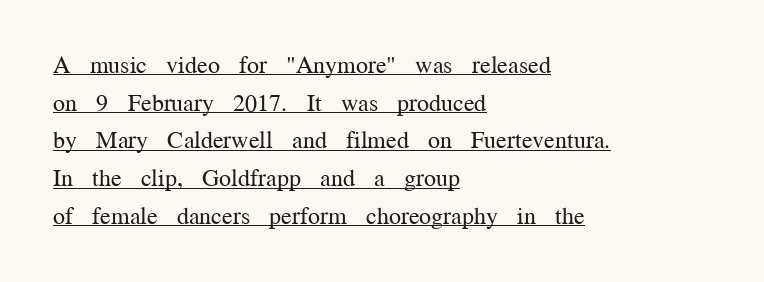
Q: Is the text bold? A: No.
Q: Is the text italic (slanted)? A: No, it is upright.
Q: Is the text underlined? A: Yes.
Q: How is the paragraph aligned? A: Left-aligned.
Q: Is the spacing between letters normal or unusually wide? A: Normal.
Q: Is the spacing between lines tight, normal or loose? A: Normal.
